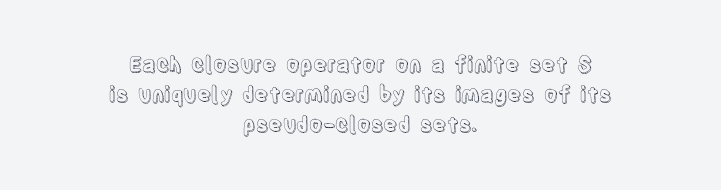
{"italic": "no", "underline": "no", "align": "center", "line_spacing": "normal", "line_spacing_ratio": 1.42, "letter_spacing": "normal", "letter_spacing_em": 0.0, "glyph_px": 21}
